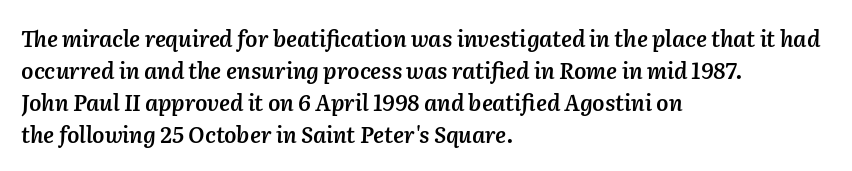
The leading is moderate, giving the passage an even texture. Compared with a centered layout, this one pins lines to the left instead. Caption: semibold face, moderately heavy strokes. Letter spacing: default. Decoration check: the copy has no underline. Style check: oblique.
